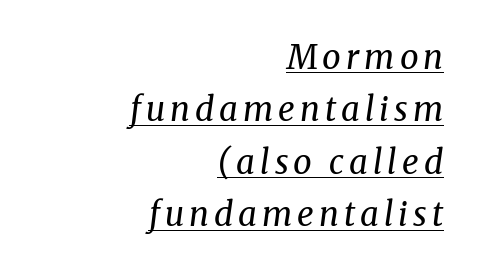
{"serif": "yes", "italic": "yes", "lean": "right", "slant_degrees": 8, "bold": "no", "weight": "regular", "width": "normal", "stroke_contrast": "medium", "x_height": "medium", "monospaced": "no", "underline": "yes", "align": "right", "line_spacing": "normal", "line_spacing_ratio": 1.59, "glyph_px": 33}
